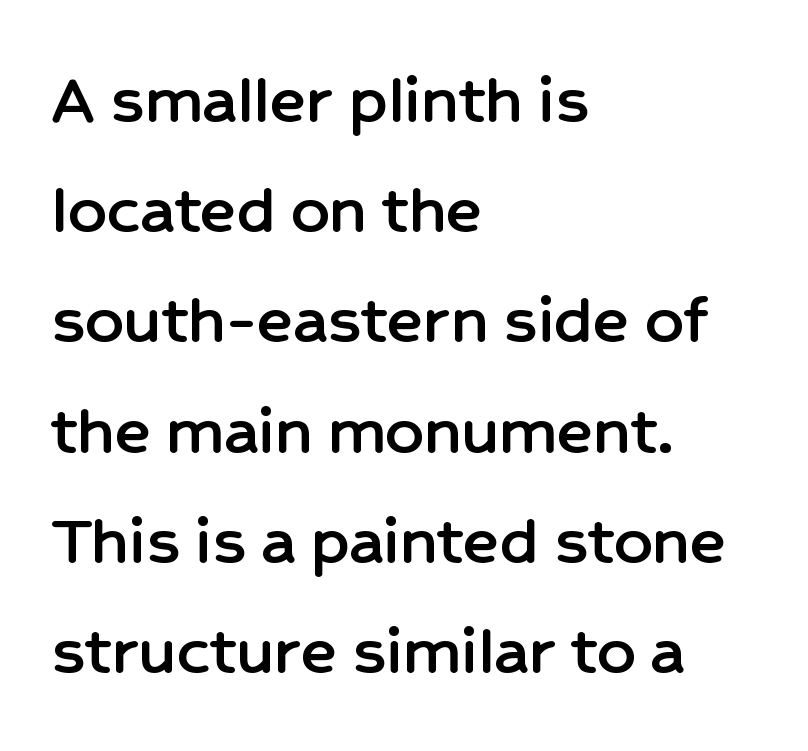
The image shows 75 px sans-serif type, upright; set left-aligned, normal line spacing (1.47x), normal letter spacing, not underlined; low stroke contrast and a medium x-height.
